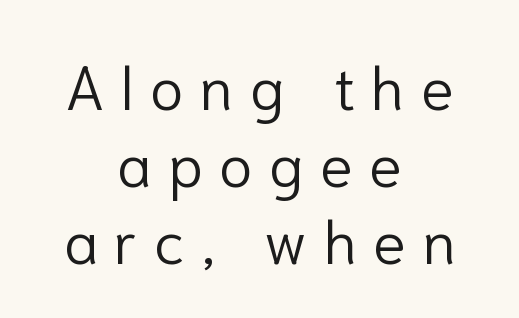
The designer went with a sans here, leaving each stem footless. Neither beginnings nor endings align; midpoints do. Proportional: the letters do not fall into vertical columns. Characters remain perfectly vertical along every line. The vertical gap from one line to the next is medium.
